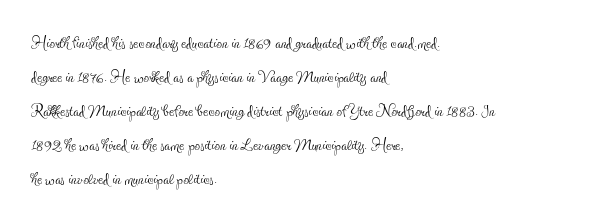
These lines stack with their left ends in a neat column. Any mark beneath the type? The region is blank. Short note: letters normally spaced.
